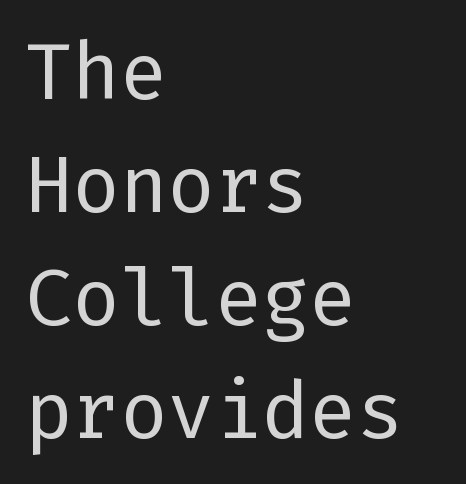
{"serif": "no", "italic": "no", "bold": "no", "weight": "regular", "width": "normal", "stroke_contrast": "low", "x_height": "medium", "underline": "no", "align": "left", "line_spacing": "normal", "line_spacing_ratio": 1.43, "letter_spacing": "normal", "letter_spacing_em": 0.0, "glyph_px": 79}
